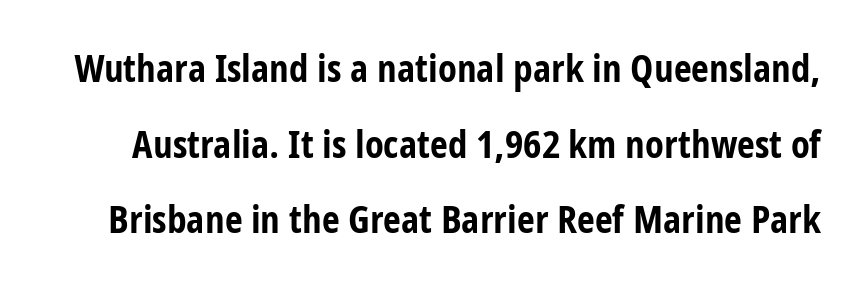
{"serif": "no", "italic": "no", "bold": "yes", "weight": "bold", "width": "condensed", "stroke_contrast": "low", "x_height": "large", "monospaced": "no", "underline": "no", "line_spacing": "loose", "line_spacing_ratio": 1.94, "letter_spacing": "normal", "letter_spacing_em": 0.0, "glyph_px": 39}
